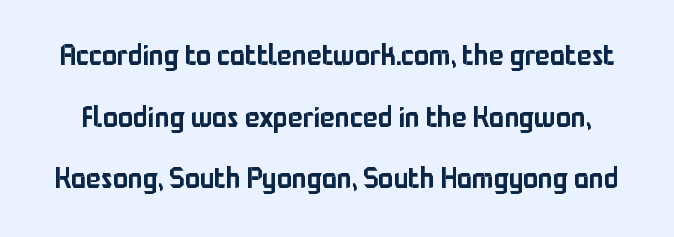
If you measured baseline to baseline, you'd find a long distance. Check where the strokes stop: nothing finishes them off — pure sans. Vertical strokes here are truly vertical. Decoration check: the copy has no underline.
